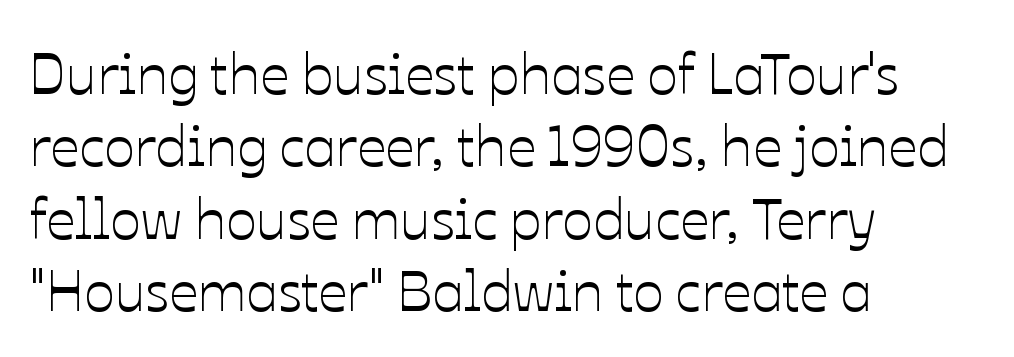
The image shows 57 px text type, upright; set left-aligned, normal line spacing (1.27x), normal letter spacing, not underlined; low stroke contrast and a medium x-height.
